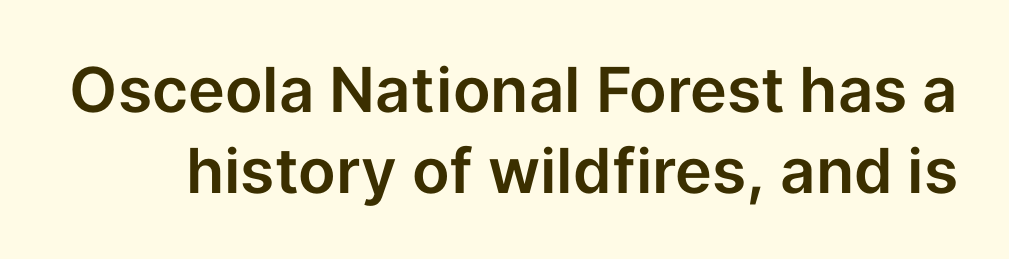
Look at the tracking — it's just the regular setting, nothing added. Character widths vary here, with narrow letters taking less room than wide ones. This rendering employs a face without finishing strokes, i.e., a sans-serif. This block has exactly the height ordinary leading produces. Has an underline been added? It has not.
